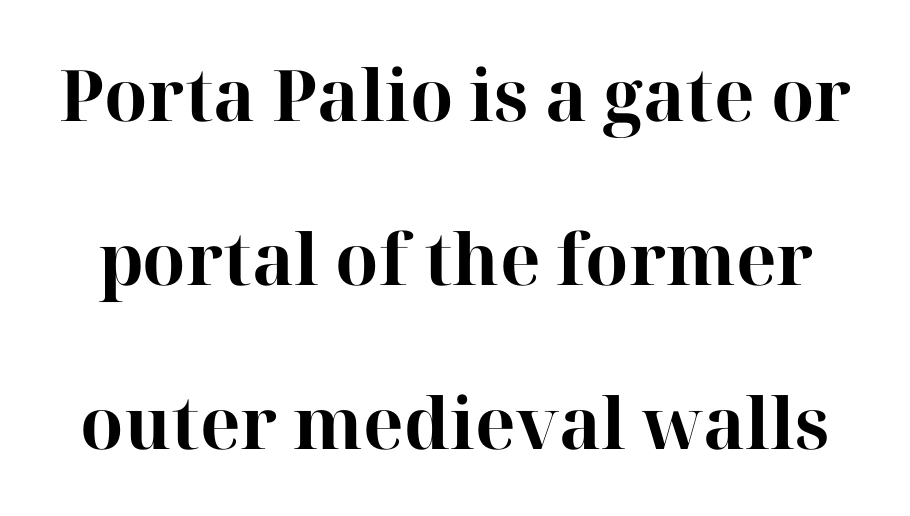
Q: Is the text bold? A: Yes.
Q: Is the text italic (slanted)? A: No, it is upright.
Q: Is the typeface a serif or a sans-serif typeface? A: Serif.
Q: Is the text underlined? A: No.
Q: Is the spacing between letters normal or unusually wide? A: Normal.
Q: Is the spacing between lines tight, normal or loose? A: Loose.
Q: Width (condensed, normal, or wide)? A: Normal.
Q: Stroke contrast? A: High.
Q: x-height? A: Medium.
Q: Monospaced? A: No.
